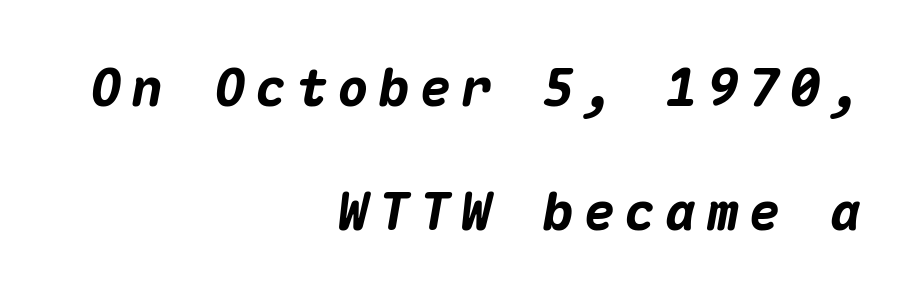
Q: Is the text bold? A: Yes.
Q: Is the text italic (slanted)? A: Yes, it leans right by about 10 degrees.
Q: Is the text underlined? A: No.
Q: How is the paragraph aligned? A: Right-aligned.
Q: Is the spacing between lines tight, normal or loose? A: Loose.
Q: Width (condensed, normal, or wide)? A: Normal.
Q: Stroke contrast? A: Medium.
Q: x-height? A: Medium.
Q: Monospaced? A: Yes.
